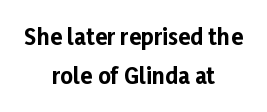
{"italic": "no", "bold": "yes", "underline": "no", "align": "center", "line_spacing_ratio": 1.78, "letter_spacing": "normal", "letter_spacing_em": 0.0, "glyph_px": 22}
